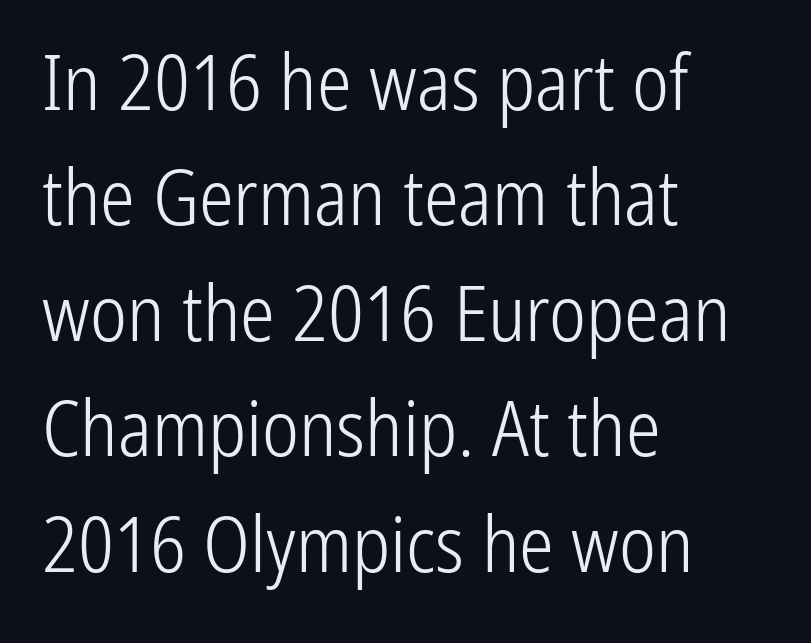
The image shows 78 px light, condensed sans-serif type, upright; set left-aligned, normal line spacing (1.48x), normal letter spacing, not underlined; low stroke contrast and a medium x-height.
